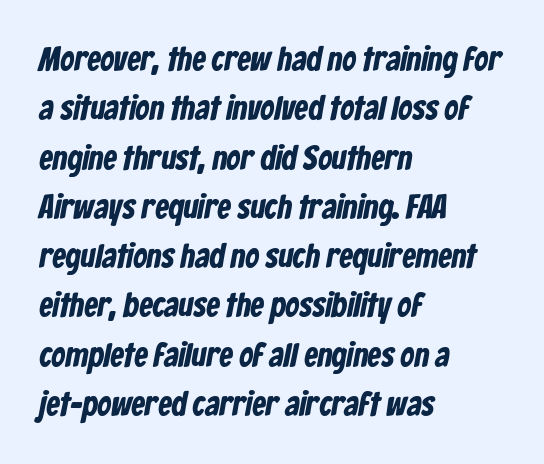
{"serif": "no", "bold": "yes", "weight": "bold", "width": "condensed", "stroke_contrast": "low", "x_height": "medium", "monospaced": "no", "underline": "no", "align": "left", "line_spacing": "normal", "line_spacing_ratio": 1.45, "letter_spacing": "normal", "letter_spacing_em": 0.0, "glyph_px": 34}
